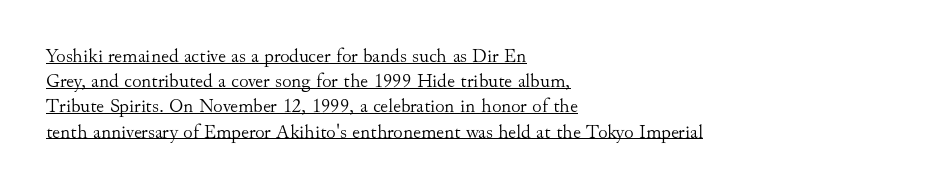
{"italic": "no", "bold": "no", "underline": "yes", "align": "left", "line_spacing": "normal", "line_spacing_ratio": 1.26, "letter_spacing": "normal", "letter_spacing_em": 0.0, "glyph_px": 20}
